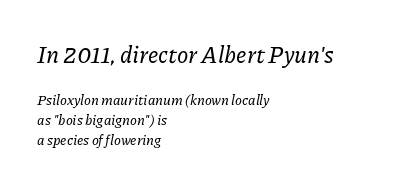
The image shows 23 px text type, italic (leaning right); set left-aligned, normal line spacing (1.45x), normal letter spacing, not underlined; the first (top) block is 1.64x larger.
